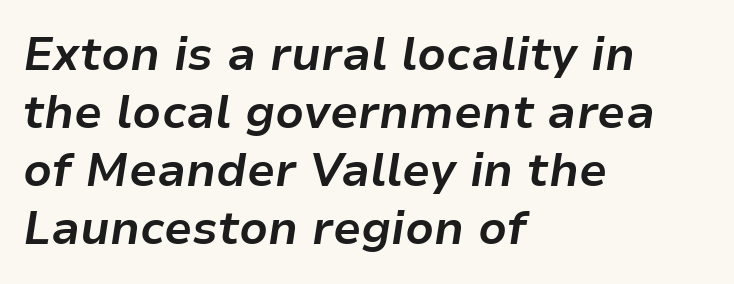
{"italic": "yes", "lean": "right", "slant_degrees": 9, "bold": "yes", "weight": "bold", "width": "normal", "stroke_contrast": "low", "x_height": "medium", "monospaced": "no", "underline": "no", "align": "left", "line_spacing": "normal", "line_spacing_ratio": 1.26, "letter_spacing": "normal", "letter_spacing_em": 0.0, "glyph_px": 46}
